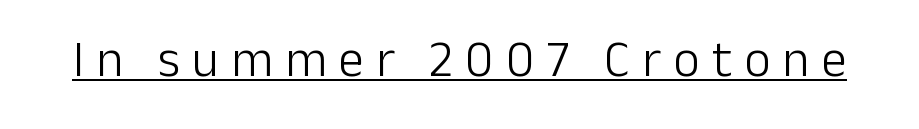
{"serif": "no", "italic": "no", "bold": "no", "weight": "light", "width": "normal", "stroke_contrast": "low", "x_height": "medium", "monospaced": "no", "underline": "yes", "letter_spacing": "wide", "letter_spacing_em": 0.24, "glyph_px": 51}
